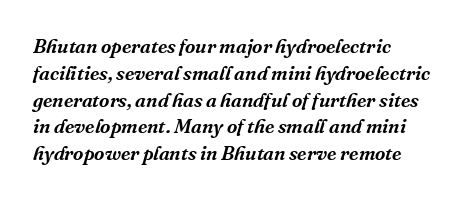
{"italic": "yes", "lean": "right", "slant_degrees": 16, "underline": "no", "align": "left", "line_spacing": "normal", "line_spacing_ratio": 1.34, "letter_spacing": "normal", "letter_spacing_em": 0.0, "glyph_px": 20}
